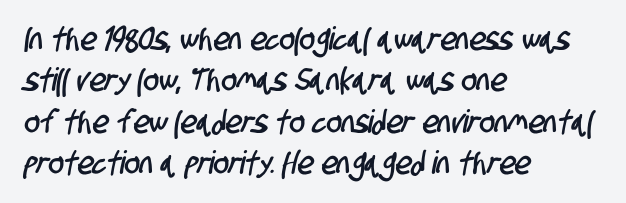
Q: Is the typeface a serif or a sans-serif typeface? A: Sans-serif.
Q: Is the text underlined? A: No.
Q: How is the paragraph aligned? A: Left-aligned.
Q: Is the spacing between letters normal or unusually wide? A: Normal.
Q: Is the spacing between lines tight, normal or loose? A: Normal.
Q: Width (condensed, normal, or wide)? A: Condensed.
Q: Stroke contrast? A: Low.
Q: x-height? A: Large.
Q: Monospaced? A: No.
